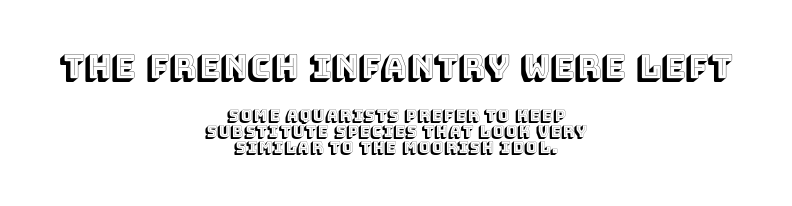
The image shows 32 px text type, upright; set centered, tight line spacing (0.99x), normal letter spacing, not underlined; the first (top) block is 2.0x larger; a large x-height.
